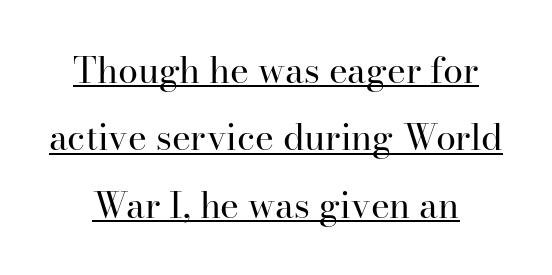
{"serif": "yes", "italic": "no", "bold": "no", "weight": "regular", "width": "normal", "stroke_contrast": "high", "x_height": "small", "monospaced": "no", "underline": "yes", "line_spacing_ratio": 1.87, "letter_spacing": "normal", "letter_spacing_em": 0.0, "glyph_px": 36}
